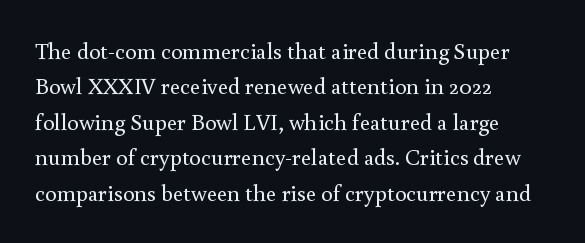
The face looks like a standard text weight, possibly lighter. Vertical strokes here are truly vertical. These lines keep a tight, regular rhythm from letter to letter. Leading matches the norm, producing a regular column. Left-aligned paragraph, ragged on the right. The space directly below the letters is spotless.
